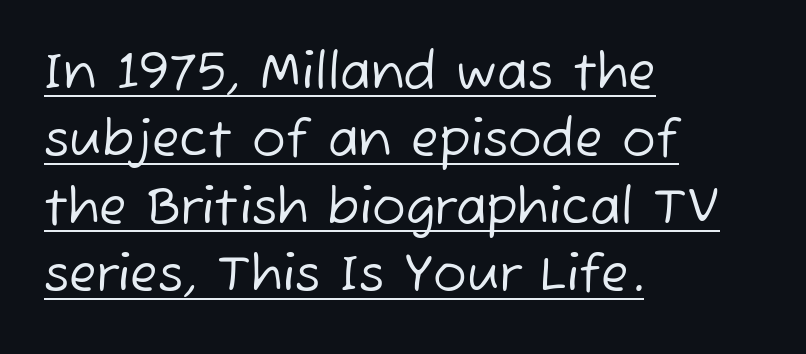
The image shows 50 px regular-weight sans-serif type; set left-aligned, normal line spacing (1.35x), normal letter spacing, underlined; low stroke contrast and a medium x-height.
